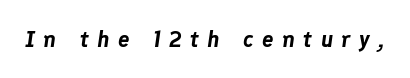
The specimen reads as italic at a glance. The glyphs are unaccompanied by any horizontal stroke below them. Students, note that the glyphs here are deliberately spaced far apart.
